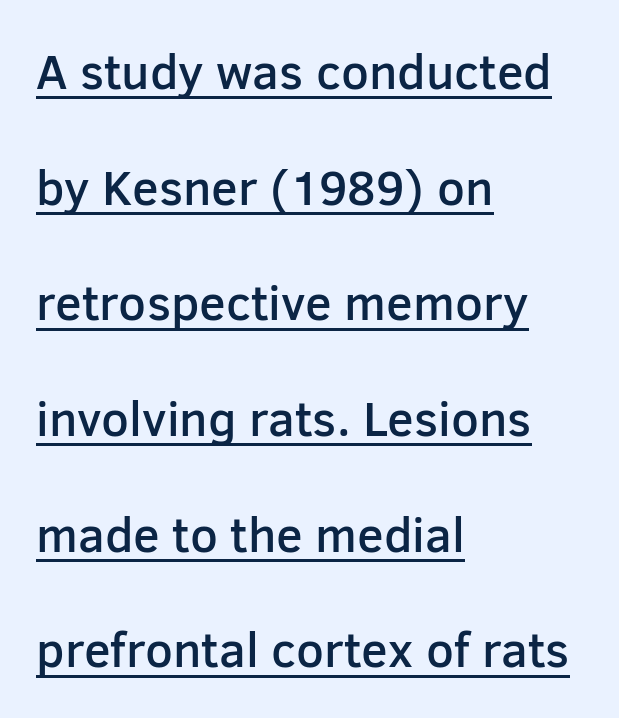
The image shows 49 px semibold sans-serif type, upright; set left-aligned, loose line spacing (2.36x), normal letter spacing, underlined; low stroke contrast and a medium x-height.
